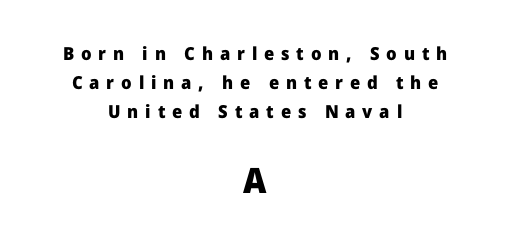
Q: Is the text bold? A: Yes.
Q: Is the text italic (slanted)? A: No, it is upright.
Q: Is the typeface a serif or a sans-serif typeface? A: Sans-serif.
Q: Is the text underlined? A: No.
Q: How is the paragraph aligned? A: Centered.
Q: Is the spacing between letters normal or unusually wide? A: Unusually wide.
Q: Is the spacing between lines tight, normal or loose? A: Normal.
Q: Which block of text is set in a larger size, the first (top) or the second (bottom)? A: The second (bottom) one.
Q: Width (condensed, normal, or wide)? A: Normal.
Q: Stroke contrast? A: Low.
Q: x-height? A: Medium.
Q: Monospaced? A: No.
